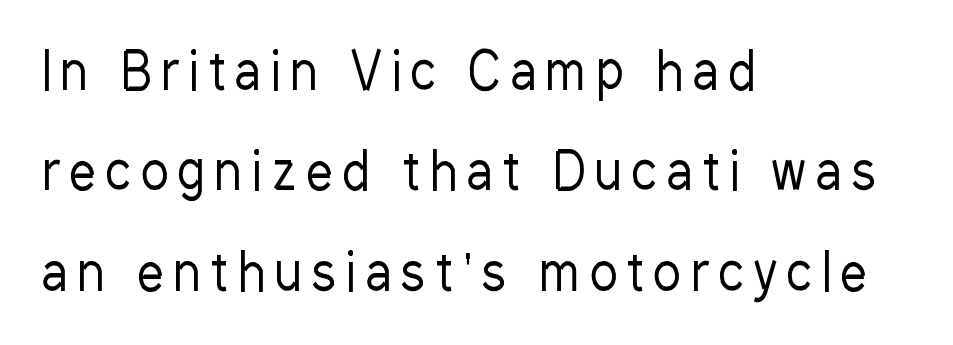
Q: Is the text bold? A: No.
Q: Is the text italic (slanted)? A: No, it is upright.
Q: Is the typeface a serif or a sans-serif typeface? A: Sans-serif.
Q: Is the text underlined? A: No.
Q: How is the paragraph aligned? A: Left-aligned.
Q: Is the spacing between letters normal or unusually wide? A: Unusually wide.
Q: Is the spacing between lines tight, normal or loose? A: Loose.
Q: Width (condensed, normal, or wide)? A: Condensed.
Q: Stroke contrast? A: Low.
Q: x-height? A: Medium.
Q: Monospaced? A: No.
